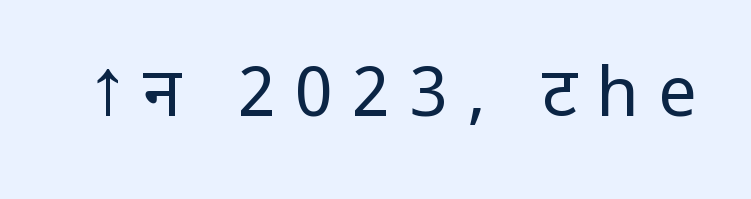
{"serif": "no", "italic": "no", "bold": "no", "weight": "regular", "width": "normal", "stroke_contrast": "low", "x_height": "medium", "monospaced": "no", "underline": "no", "letter_spacing": "wide", "letter_spacing_em": 0.28, "glyph_px": 69}
